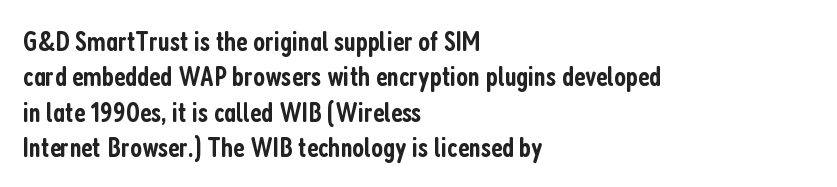
{"serif": "no", "italic": "no", "bold": "semi", "weight": "semibold", "width": "condensed", "stroke_contrast": "low", "x_height": "medium", "monospaced": "no", "underline": "no", "align": "left", "line_spacing": "normal", "line_spacing_ratio": 1.26, "letter_spacing": "normal", "letter_spacing_em": 0.0, "glyph_px": 28}
